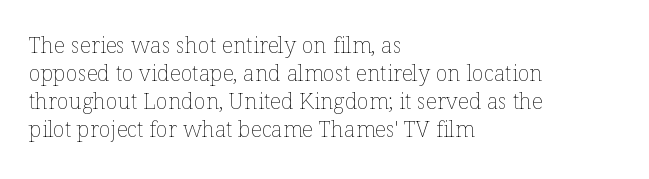
Normally led — the rows are evenly, conventionally spaced. Underlining? Definitely not there. The axis of the letterforms is exactly vertical. The passage is arranged the way most books set body copy — flush left. Default kerning and tracking; the words read as compact shapes.
